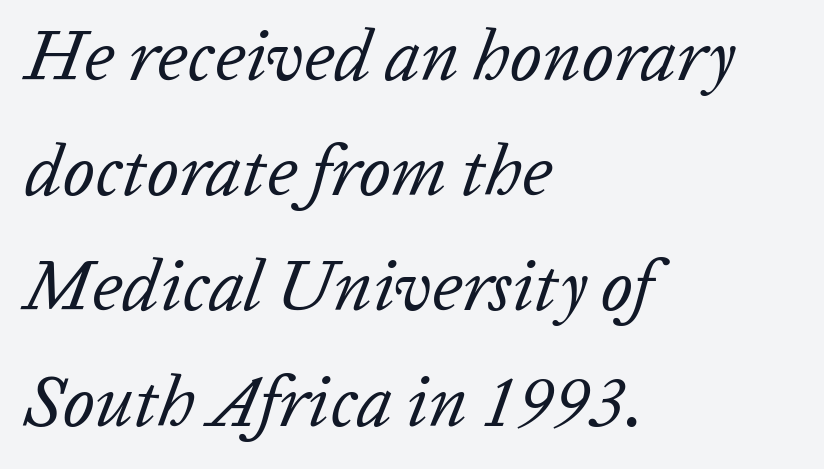
A light-to-regular cut is what we see here. Quick note: underline off. The rendering keeps characters at their native spacing. A typesetter would call this proportional, since set widths differ per character. Where is the straight margin? On the left.
